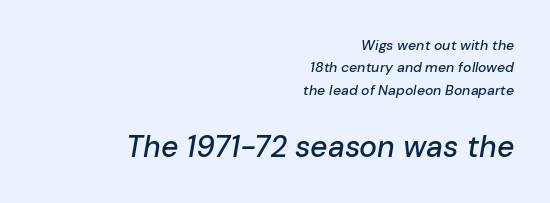
One-word summary of the alignment: right. You could call the tracking neutral — neither tight nor loose. Top chunk: small. Bottom chunk: large. The area under the type is left untouched. The line-height multiplier appears to be the usual default.
